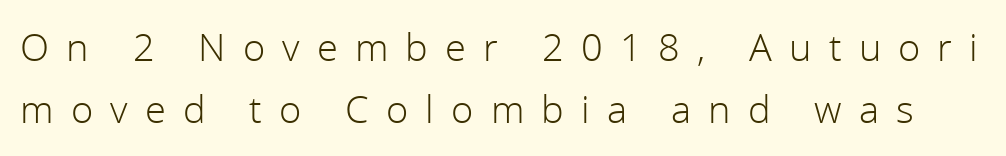
{"serif": "no", "italic": "no", "bold": "no", "weight": "light", "width": "normal", "x_height": "medium", "monospaced": "no", "underline": "no", "line_spacing": "normal", "line_spacing_ratio": 1.64, "letter_spacing": "wide", "letter_spacing_em": 0.45, "glyph_px": 38}
